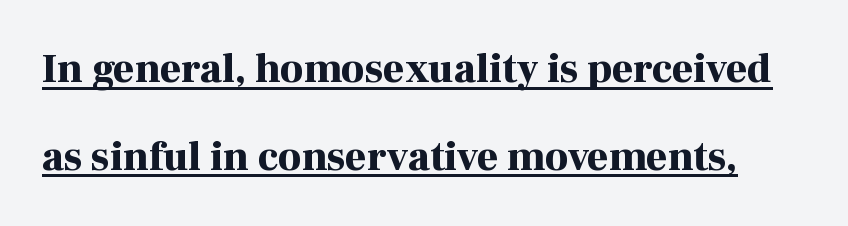
{"serif": "yes", "italic": "no", "bold": "yes", "weight": "bold", "width": "normal", "stroke_contrast": "high", "x_height": "medium", "monospaced": "no", "underline": "yes", "line_spacing": "loose", "line_spacing_ratio": 2.14, "letter_spacing": "normal", "letter_spacing_em": 0.0, "glyph_px": 41}
